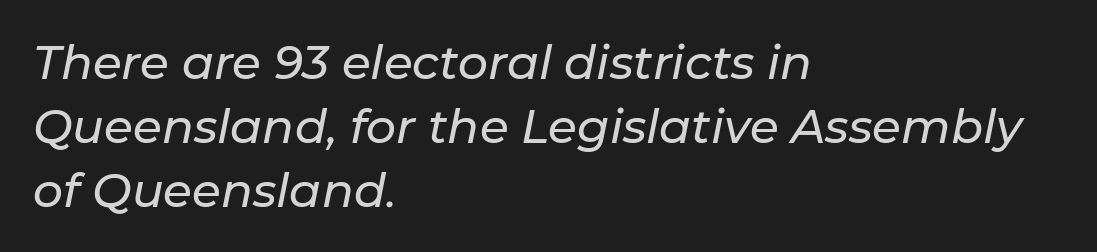
The image shows 47 px text type, italic (leaning right); set left-aligned, normal line spacing (1.36x), normal letter spacing, not underlined; low stroke contrast and a medium x-height.
